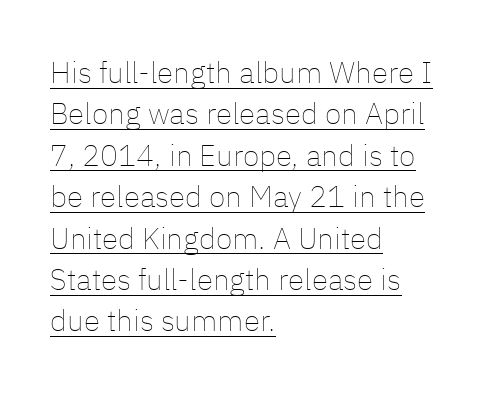
{"italic": "no", "bold": "no", "weight": "thin", "width": "normal", "stroke_contrast": "low", "x_height": "medium", "monospaced": "no", "underline": "yes", "align": "left", "line_spacing": "normal", "line_spacing_ratio": 1.38, "letter_spacing": "normal", "letter_spacing_em": 0.0, "glyph_px": 30}
